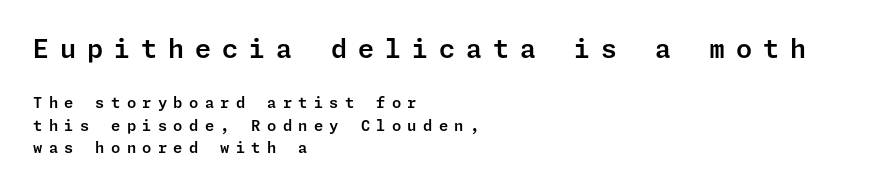
The upper block of text is set noticeably larger than the block beneath it. These lines are set flush left with a ragged right edge. Someone cranked the tracking dial way up on this one. Underline: absent.
